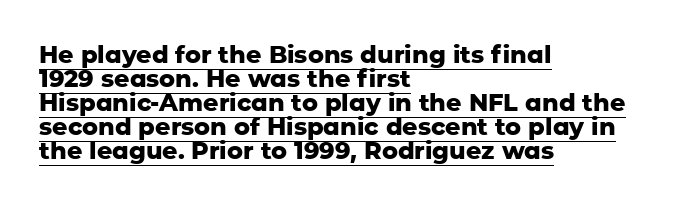
{"italic": "no", "bold": "yes", "underline": "yes", "align": "left", "line_spacing": "tight", "line_spacing_ratio": 1.0, "letter_spacing": "normal", "letter_spacing_em": 0.0, "glyph_px": 24}
